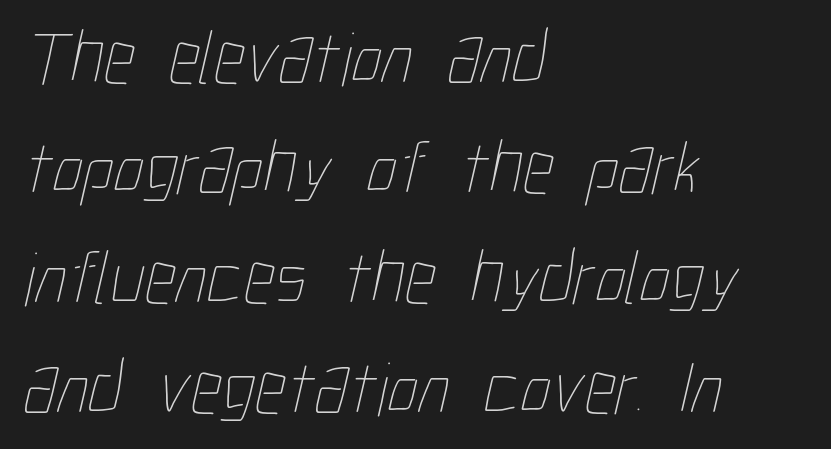
You could not count columns in this text — the font is proportionally spaced. The vertical gap from one line to the next is medium. Any mark beneath the type? The region is blank. Is the type heavy? It reads as light-to-regular instead.
